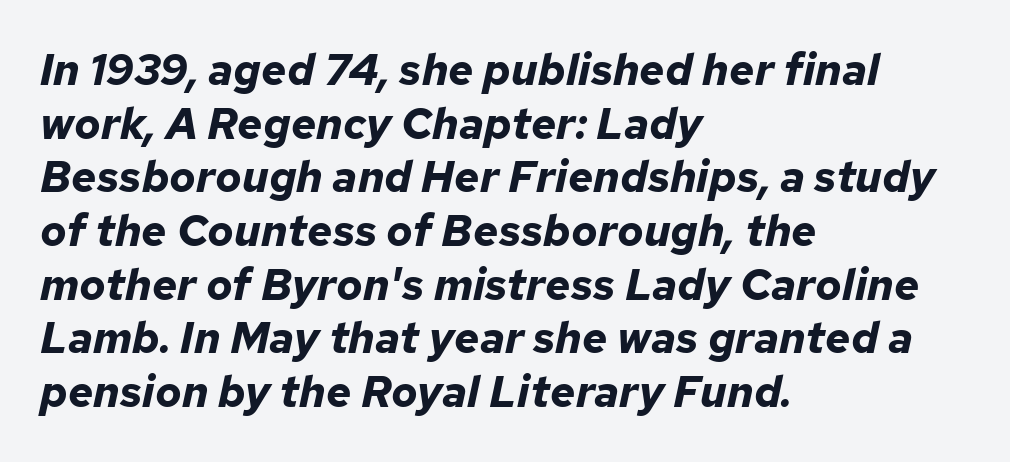
The image shows 44 px bold type, italic (leaning right); set left-aligned, line spacing 1.22x, normal letter spacing, not underlined; low stroke contrast and a medium x-height.
